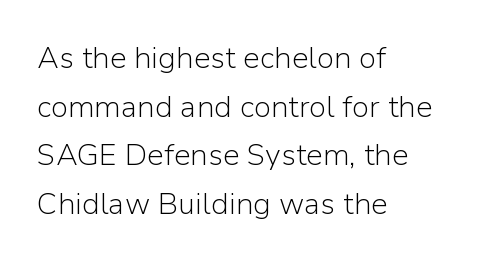
The image shows 30 px light sans-serif type, upright; set left-aligned, normal line spacing (1.62x), normal letter spacing, not underlined; low stroke contrast and a medium x-height.
